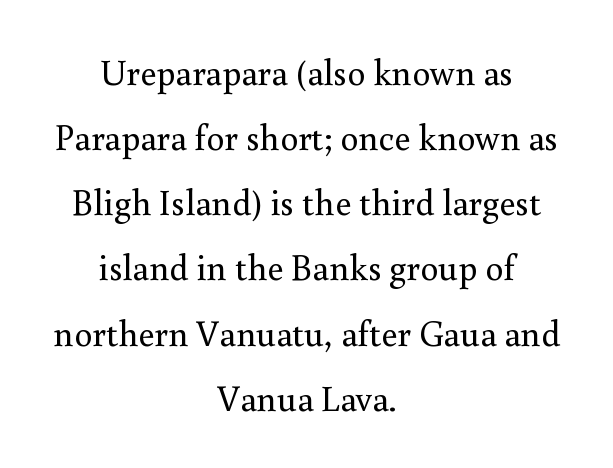
{"serif": "yes", "italic": "no", "bold": "no", "weight": "regular", "width": "normal", "stroke_contrast": "medium", "x_height": "small", "monospaced": "no", "underline": "no", "align": "center", "line_spacing_ratio": 1.81, "letter_spacing": "normal", "letter_spacing_em": 0.0, "glyph_px": 36}
